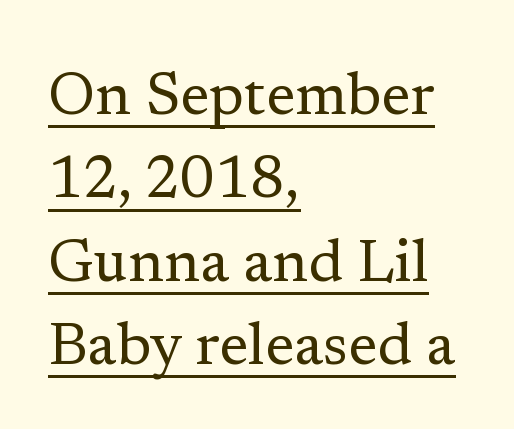
Q: Is the text bold? A: No.
Q: Is the text italic (slanted)? A: No, it is upright.
Q: Is the typeface a serif or a sans-serif typeface? A: Serif.
Q: Is the text underlined? A: Yes.
Q: How is the paragraph aligned? A: Left-aligned.
Q: Is the spacing between letters normal or unusually wide? A: Normal.
Q: Is the spacing between lines tight, normal or loose? A: Normal.
Q: Width (condensed, normal, or wide)? A: Normal.
Q: Stroke contrast? A: Low.
Q: x-height? A: Medium.
Q: Monospaced? A: No.
